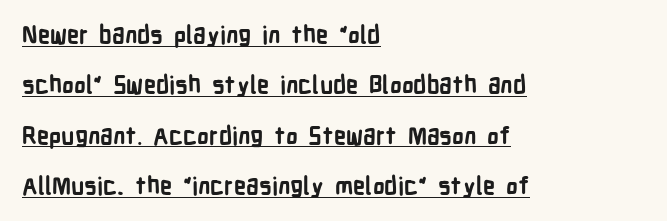
Q: Is the text bold? A: Yes.
Q: Is the text italic (slanted)? A: No, it is upright.
Q: Is the text underlined? A: Yes.
Q: How is the paragraph aligned? A: Left-aligned.
Q: Is the spacing between letters normal or unusually wide? A: Normal.
Q: Is the spacing between lines tight, normal or loose? A: Loose.
